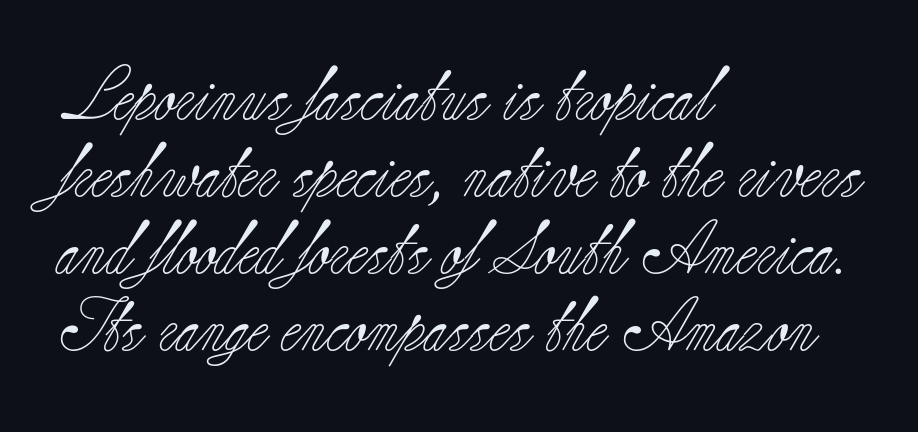
{"serif": "yes", "bold": "no", "weight": "light", "width": "normal", "stroke_contrast": "low", "x_height": "small", "monospaced": "no", "underline": "no", "align": "left", "line_spacing": "normal", "line_spacing_ratio": 1.45, "letter_spacing": "normal", "letter_spacing_em": 0.0, "glyph_px": 53}
